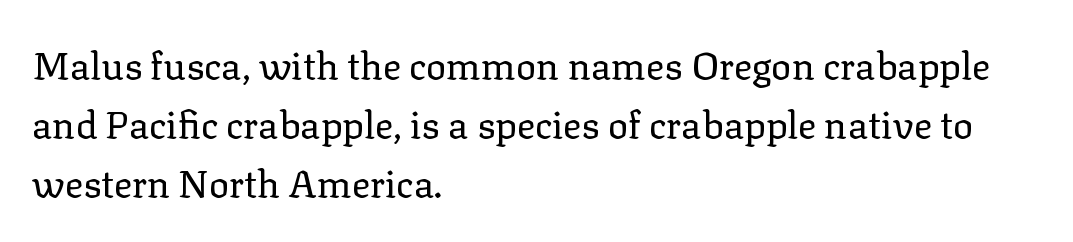
{"serif": "yes", "italic": "no", "bold": "no", "weight": "regular", "width": "normal", "stroke_contrast": "low", "x_height": "medium", "monospaced": "no", "underline": "no", "align": "left", "line_spacing": "normal", "line_spacing_ratio": 1.55, "letter_spacing": "normal", "letter_spacing_em": 0.0, "glyph_px": 38}
